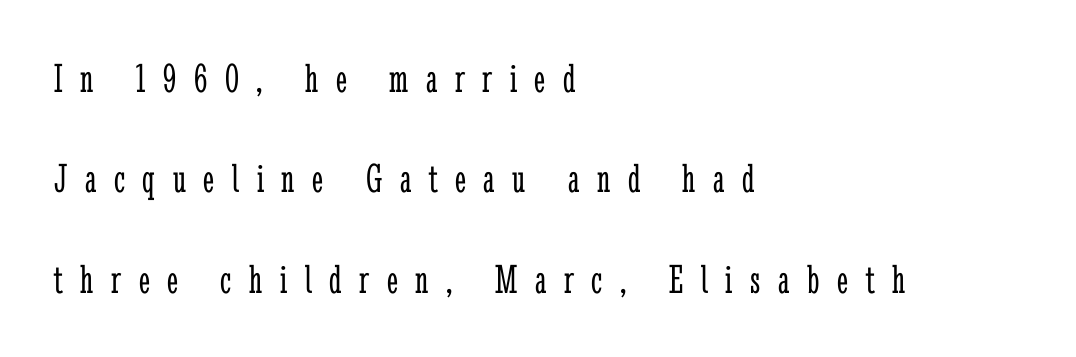
The image shows 42 px light, condensed serif type, upright; set left-aligned, loose line spacing (2.39x), unusually wide letter spacing (+0.42 em), not underlined; low stroke contrast and a medium x-height.
